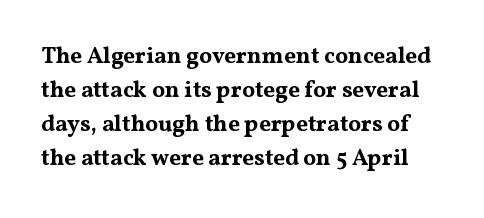
The image shows 23 px bold type, upright; set normal line spacing (1.48x), normal letter spacing, not underlined.
